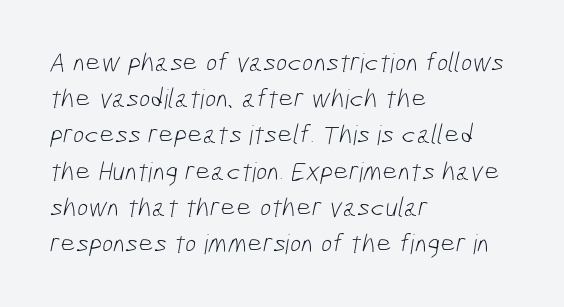
Q: Is the text bold? A: No.
Q: Is the text underlined? A: No.
Q: How is the paragraph aligned? A: Left-aligned.
Q: Is the spacing between letters normal or unusually wide? A: Normal.
Q: Is the spacing between lines tight, normal or loose? A: Normal.
